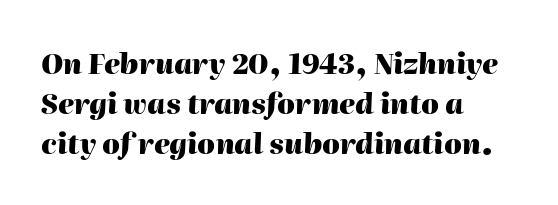
Notice how the passage keeps a crisp vertical edge on the left only. The rendering uses natural spacing where letterforms have individual widths. Compared with ordinary roman type, these characters are visibly tilted. The horizontal fit of the characters is conventional and even. A normal amount of white space separates one row of letters from the next. No word sits above an underline.
